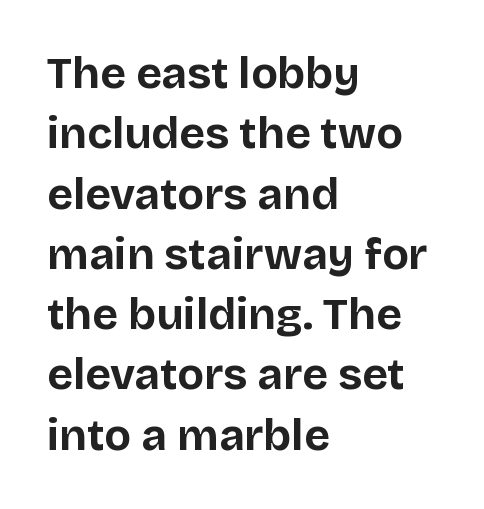
Q: Is the text bold? A: Yes.
Q: Is the text italic (slanted)? A: No, it is upright.
Q: Is the typeface a serif or a sans-serif typeface? A: Sans-serif.
Q: Is the text underlined? A: No.
Q: How is the paragraph aligned? A: Left-aligned.
Q: Is the spacing between letters normal or unusually wide? A: Normal.
Q: Is the spacing between lines tight, normal or loose? A: Normal.
Q: Width (condensed, normal, or wide)? A: Normal.
Q: Stroke contrast? A: Low.
Q: x-height? A: Large.
Q: Monospaced? A: No.
